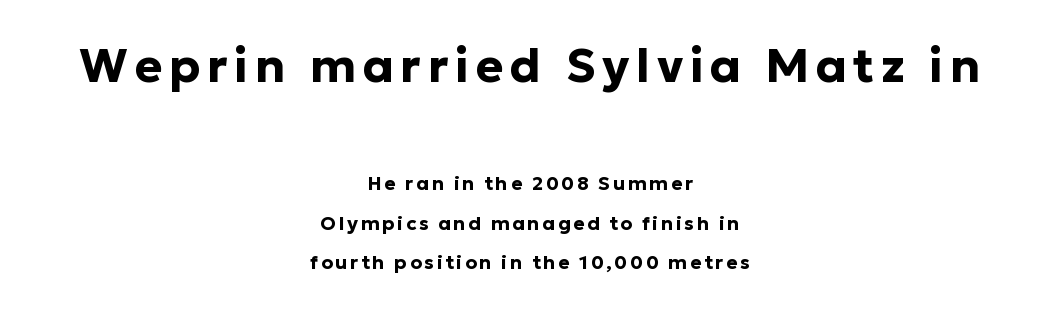
Proportional: the letters do not fall into vertical columns. Two sizes are in play, and the larger belongs to the first block. Rule under the text: the space is simply empty. What kind of face is this? One without serifs — a sans. Whoever set this chose breathing room over compactness in the vertical rhythm. Do the letters lean? They stand straight.
